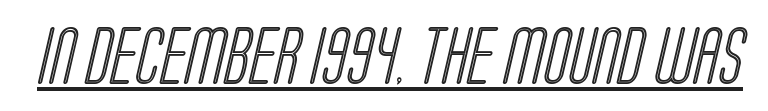
The image shows 58 px condensed type; set normal letter spacing, underlined; a large x-height.
